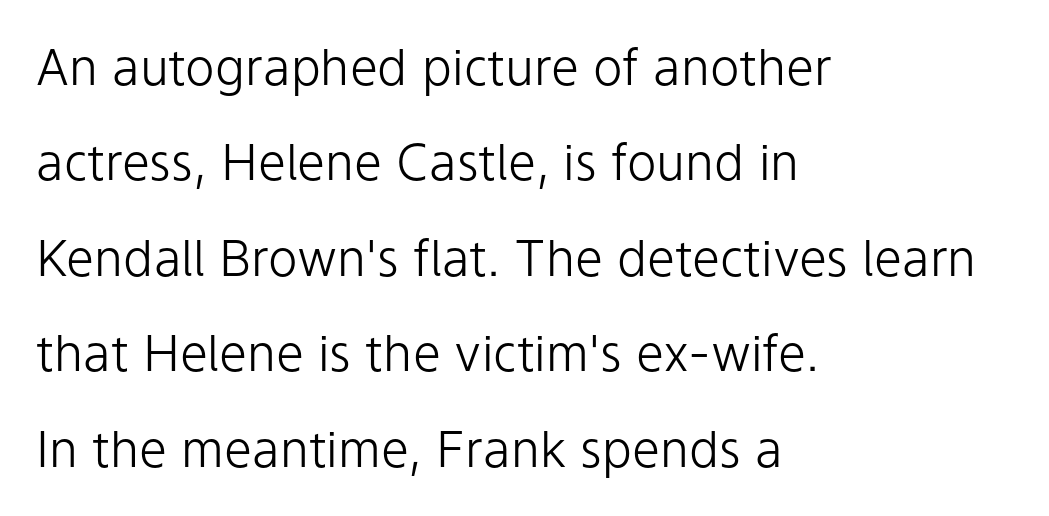
The image shows 50 px light sans-serif type, upright; set left-aligned, loose line spacing (1.91x), normal letter spacing, not underlined; low stroke contrast and a medium x-height.
